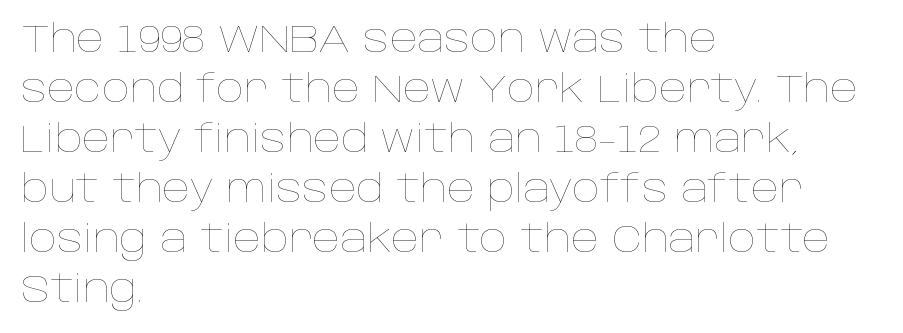
{"italic": "no", "bold": "no", "weight": "thin", "width": "normal", "stroke_contrast": "low", "x_height": "large", "monospaced": "no", "underline": "no", "align": "left", "line_spacing": "normal", "line_spacing_ratio": 1.28, "letter_spacing": "normal", "letter_spacing_em": 0.0, "glyph_px": 39}
